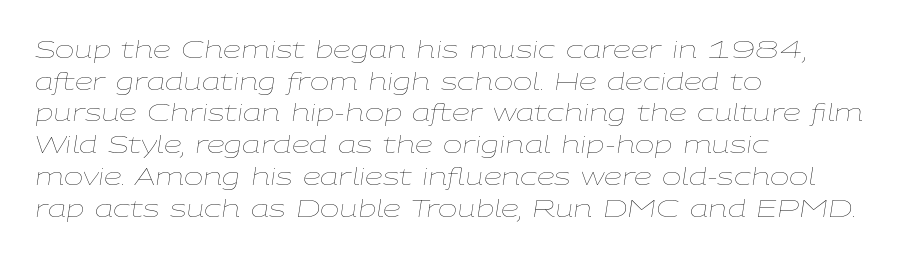
{"italic": "yes", "lean": "right", "slant_degrees": 9, "bold": "no", "underline": "no", "align": "left", "line_spacing": "normal", "line_spacing_ratio": 1.38, "letter_spacing": "normal", "letter_spacing_em": 0.0, "glyph_px": 23}
